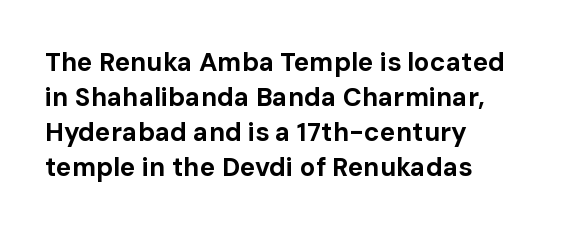
The baseline area is clear. The lines in this sample share a left origin and differ only in where they stop. The type is set solid horizontally, with unmodified tracking. Compared with typical paragraphs, the rows here are spaced about the same. Thick stems and heavy bowls — unmistakably bold. Ascenders rise straight up at ninety degrees.
